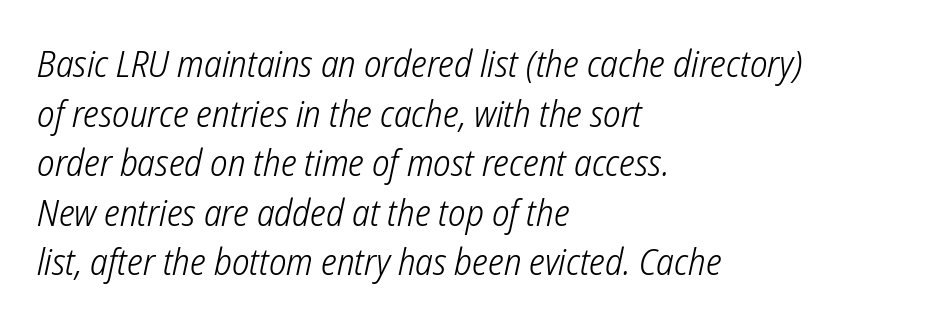
{"serif": "no", "bold": "no", "weight": "light", "width": "condensed", "stroke_contrast": "low", "x_height": "medium", "monospaced": "no", "underline": "no", "align": "left", "line_spacing": "normal", "line_spacing_ratio": 1.34, "letter_spacing": "normal", "letter_spacing_em": 0.0, "glyph_px": 37}
